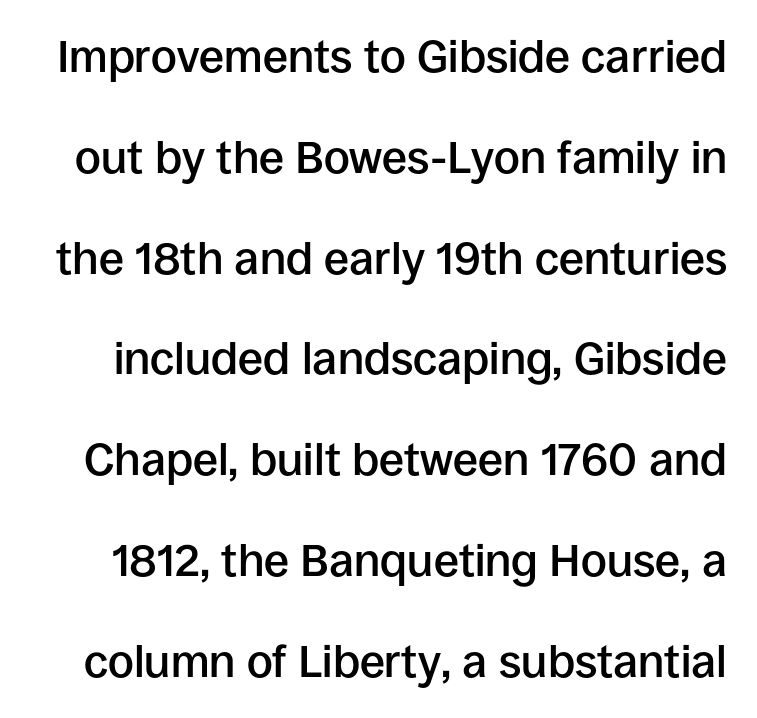
{"serif": "no", "italic": "no", "bold": "semi", "weight": "semibold", "width": "normal", "stroke_contrast": "low", "x_height": "large", "monospaced": "no", "underline": "no", "line_spacing": "loose", "line_spacing_ratio": 2.24, "letter_spacing": "normal", "letter_spacing_em": 0.0, "glyph_px": 45}
